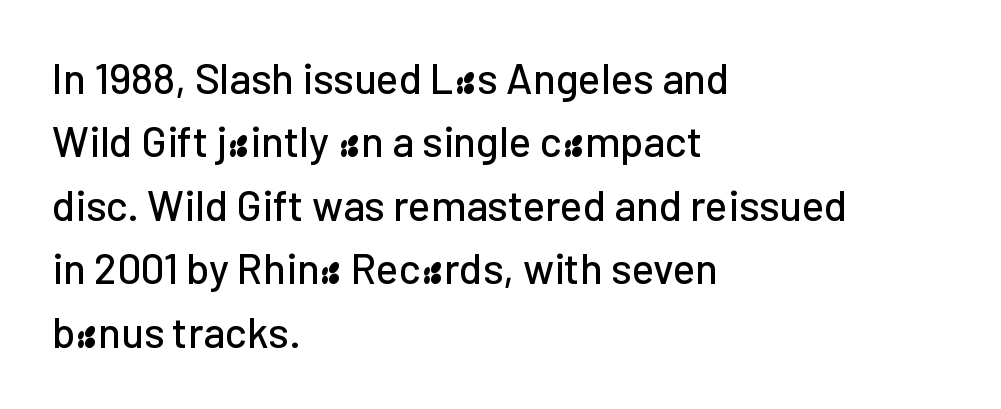
The rendering shows plain stroke endings on the letterforms — a sans-serif design. Whoever set this chose a conventional vertical rhythm. Character widths vary here, with narrow letters taking less room than wide ones. Each word holds together tightly as a unit, with standard inter-letter gaps. The lines are quadded left. Ascenders rise straight up at ninety degrees.
